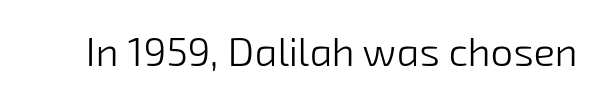
Tracking here is standard; glyphs follow each other at the usual distance. Nobody drew a line under any word here. Nope, no serifs anywhere on these letters. You could not count columns in this text — the font is proportionally spaced. The weight would be labelled regular, book, light, or lighter still.
